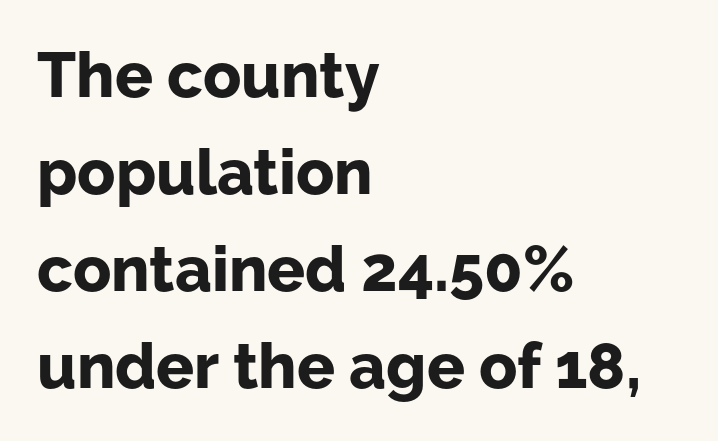
Spacing verdict: proportional, widths tailored to each character. Compared with typical paragraphs, the rows here are spaced about the same. One-word summary of the alignment: left. The glyphs have the mass of a bold cut. Unlike italic type, these characters show no tilt at all. To sum up the face: it is a sans, with no serifs.
